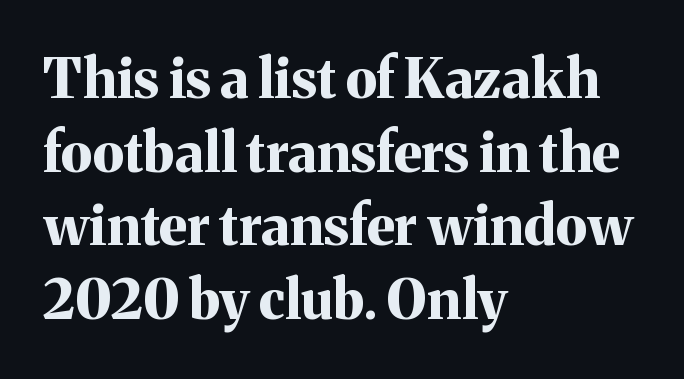
{"serif": "yes", "italic": "no", "bold": "yes", "weight": "bold", "width": "normal", "stroke_contrast": "medium", "x_height": "medium", "monospaced": "no", "underline": "no", "align": "left", "line_spacing": "normal", "line_spacing_ratio": 1.34, "letter_spacing": "normal", "letter_spacing_em": 0.0, "glyph_px": 55}
